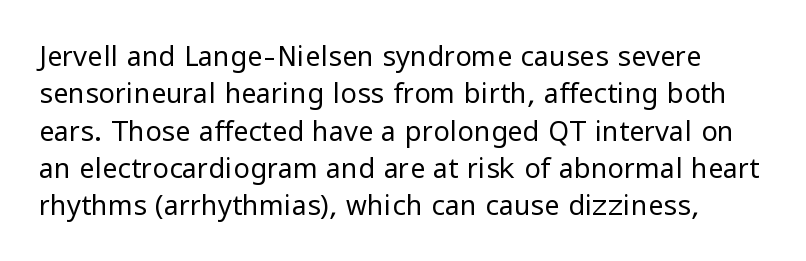
{"italic": "no", "bold": "no", "underline": "no", "line_spacing": "normal", "line_spacing_ratio": 1.38, "letter_spacing": "normal", "letter_spacing_em": 0.0, "glyph_px": 27}
